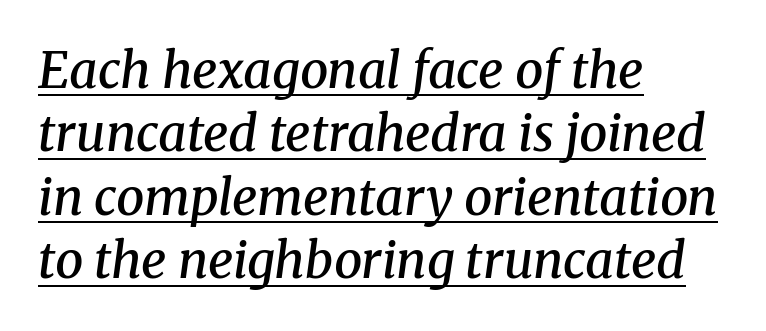
If you drew a ruler down the left edge, every line would touch it. An italicized treatment has been applied to the whole sample. Regular leading. Descenders here cross a horizontal rule under the line.
